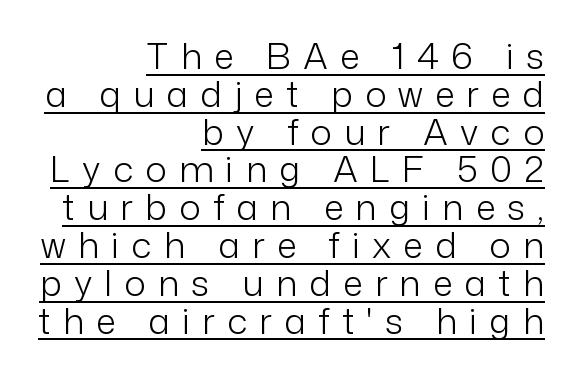
{"serif": "no", "italic": "no", "bold": "no", "weight": "light", "width": "normal", "stroke_contrast": "low", "x_height": "medium", "monospaced": "no", "underline": "yes", "align": "right", "line_spacing": "tight", "line_spacing_ratio": 1.05, "letter_spacing": "wide", "letter_spacing_em": 0.34, "glyph_px": 36}
